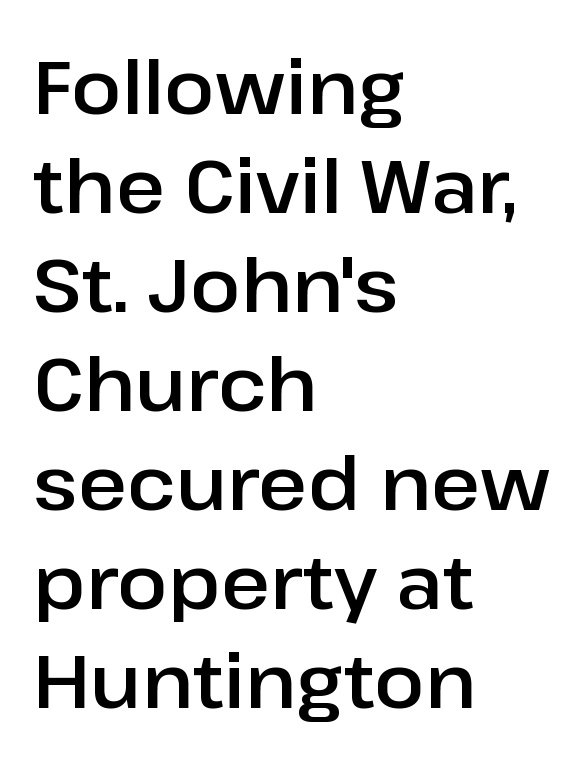
{"serif": "no", "italic": "no", "width": "normal", "stroke_contrast": "low", "x_height": "medium", "monospaced": "no", "underline": "no", "align": "left", "line_spacing": "normal", "line_spacing_ratio": 1.32, "letter_spacing": "normal", "letter_spacing_em": 0.0, "glyph_px": 75}
